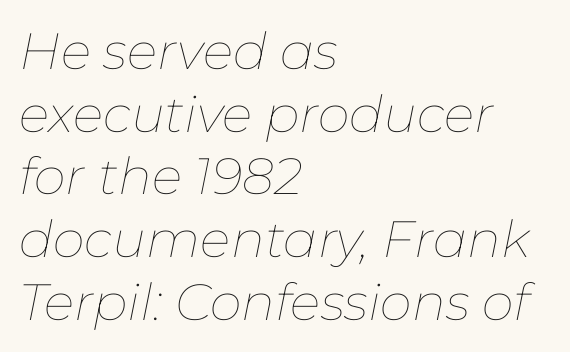
{"italic": "yes", "lean": "right", "slant_degrees": 11, "bold": "no", "weight": "thin", "width": "normal", "stroke_contrast": "low", "x_height": "medium", "monospaced": "no", "underline": "no", "align": "left", "line_spacing_ratio": 1.23, "letter_spacing": "normal", "letter_spacing_em": 0.0, "glyph_px": 51}
